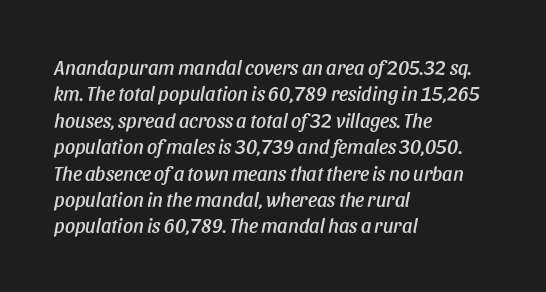
{"italic": "yes", "lean": "right", "slant_degrees": 11, "underline": "no", "align": "left", "line_spacing": "normal", "line_spacing_ratio": 1.32, "letter_spacing": "normal", "letter_spacing_em": 0.0, "glyph_px": 20}
